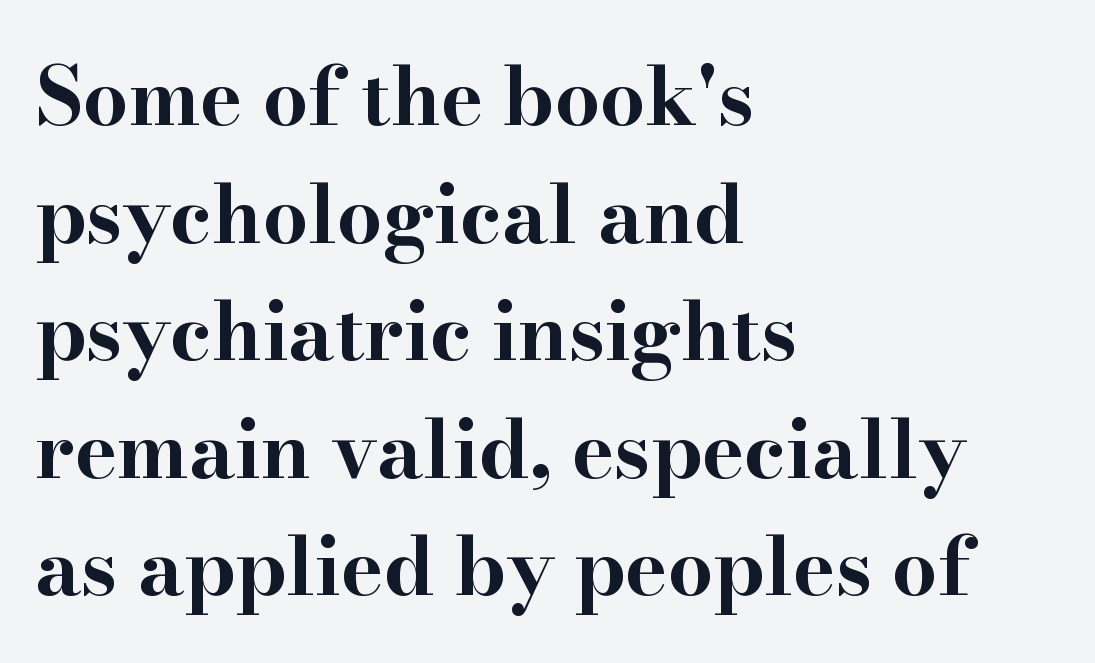
Successive baselines arrive at the customary interval. The space directly below the letters is spotless. The rendering uses natural spacing where letterforms have individual widths. Letter spacing: default.
